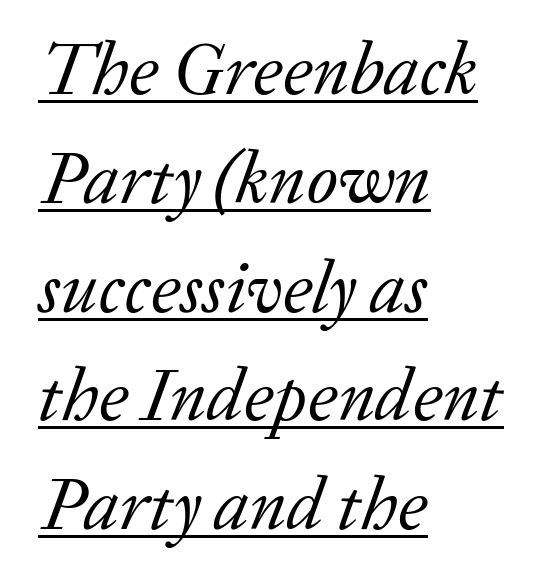
{"serif": "yes", "italic": "yes", "lean": "right", "slant_degrees": 20, "bold": "no", "weight": "regular", "width": "normal", "stroke_contrast": "low", "x_height": "medium", "monospaced": "no", "underline": "yes", "align": "left", "line_spacing": "normal", "line_spacing_ratio": 1.47, "letter_spacing": "normal", "letter_spacing_em": 0.0, "glyph_px": 74}
